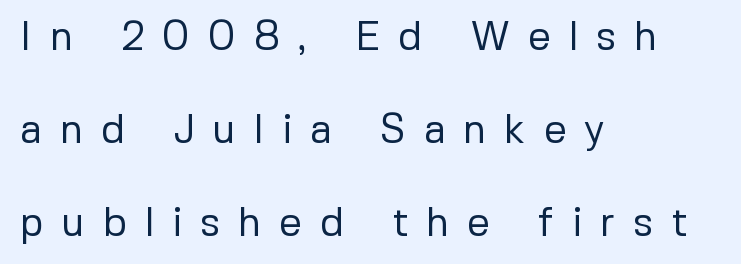
The image shows 40 px regular-weight sans-serif type, upright; set left-aligned, loose line spacing (2.32x), unusually wide letter spacing (+0.45 em), not underlined; low stroke contrast and a medium x-height.
